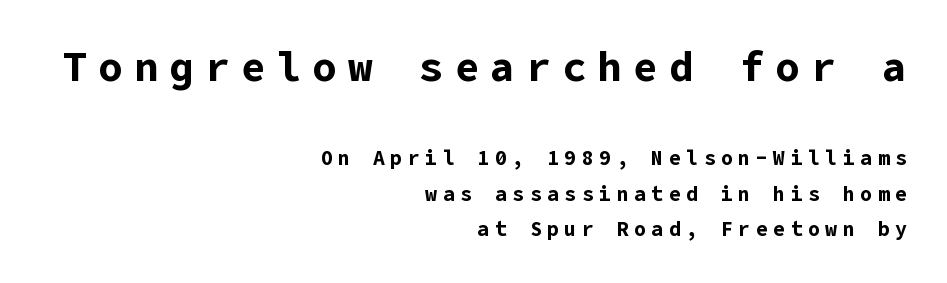
The image shows 41 px bold sans-serif type, upright; set right-aligned, line spacing 1.77x, unusually wide letter spacing (+0.27 em), not underlined; the first (top) block is 2.05x larger; low stroke contrast and a medium x-height.
